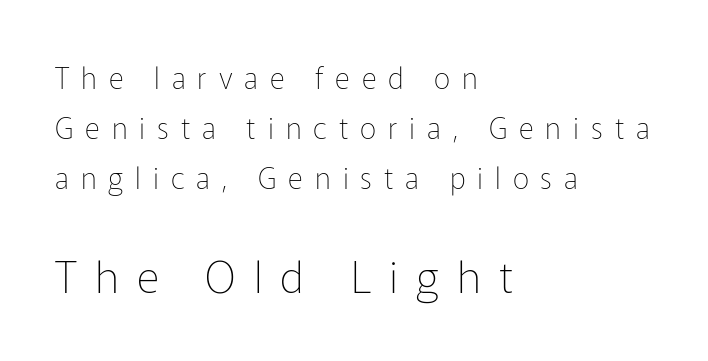
Q: Is the text bold? A: No.
Q: Is the text italic (slanted)? A: No, it is upright.
Q: Is the typeface a serif or a sans-serif typeface? A: Sans-serif.
Q: Is the text underlined? A: No.
Q: How is the paragraph aligned? A: Left-aligned.
Q: Is the spacing between letters normal or unusually wide? A: Unusually wide.
Q: Which block of text is set in a larger size, the first (top) or the second (bottom)? A: The second (bottom) one.
Q: Width (condensed, normal, or wide)? A: Normal.
Q: Stroke contrast? A: Low.
Q: x-height? A: Medium.
Q: Monospaced? A: No.
